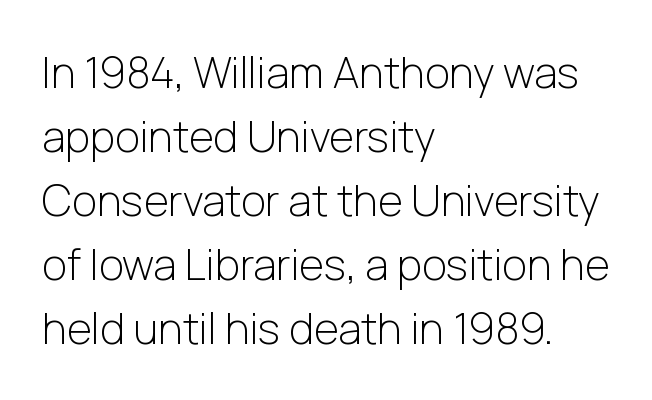
Q: Is the text bold? A: No.
Q: Is the text italic (slanted)? A: No, it is upright.
Q: Is the typeface a serif or a sans-serif typeface? A: Sans-serif.
Q: Is the text underlined? A: No.
Q: How is the paragraph aligned? A: Left-aligned.
Q: Is the spacing between letters normal or unusually wide? A: Normal.
Q: Is the spacing between lines tight, normal or loose? A: Normal.
Q: Width (condensed, normal, or wide)? A: Normal.
Q: Stroke contrast? A: Low.
Q: x-height? A: Medium.
Q: Monospaced? A: No.
